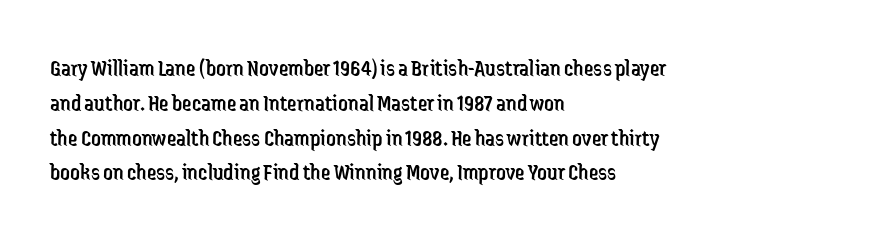
Summary of weight: not heavy and not bold. The passage shown stacks its lines at a standard gap. Upright lettering throughout. Tracking value appears to be zero — textbook default spacing.
